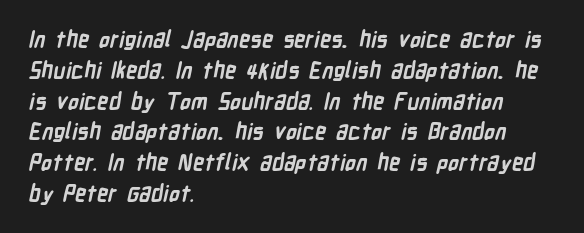
Q: Is the text bold? A: Yes.
Q: Is the text underlined? A: No.
Q: How is the paragraph aligned? A: Left-aligned.
Q: Is the spacing between letters normal or unusually wide? A: Normal.
Q: Is the spacing between lines tight, normal or loose? A: Normal.
